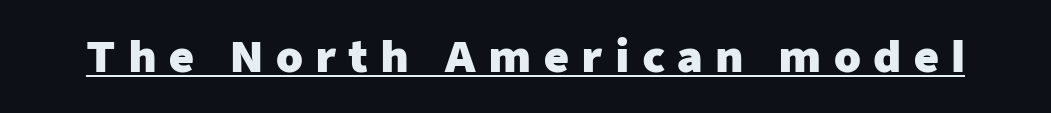
The image shows 43 px heavy sans-serif type, upright; set unusually wide letter spacing (+0.28 em), underlined; low stroke contrast and a medium x-height.
